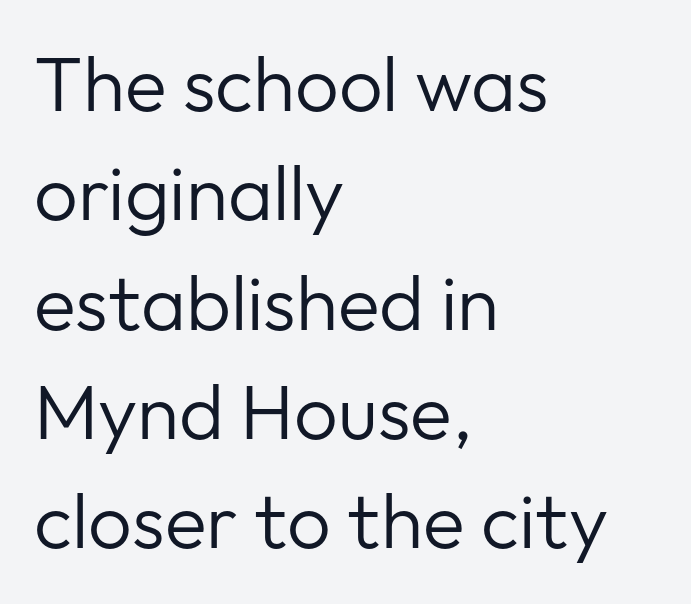
Q: Is the text bold? A: No.
Q: Is the text italic (slanted)? A: No, it is upright.
Q: Is the typeface a serif or a sans-serif typeface? A: Sans-serif.
Q: Is the text underlined? A: No.
Q: How is the paragraph aligned? A: Left-aligned.
Q: Is the spacing between letters normal or unusually wide? A: Normal.
Q: Is the spacing between lines tight, normal or loose? A: Normal.
Q: Width (condensed, normal, or wide)? A: Normal.
Q: Stroke contrast? A: Low.
Q: x-height? A: Medium.
Q: Monospaced? A: No.
